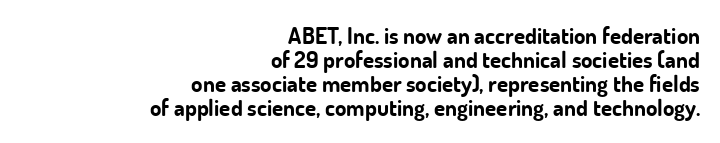
{"italic": "no", "bold": "yes", "underline": "no", "align": "right", "line_spacing": "tight", "line_spacing_ratio": 1.05, "letter_spacing": "normal", "letter_spacing_em": 0.0, "glyph_px": 23}
